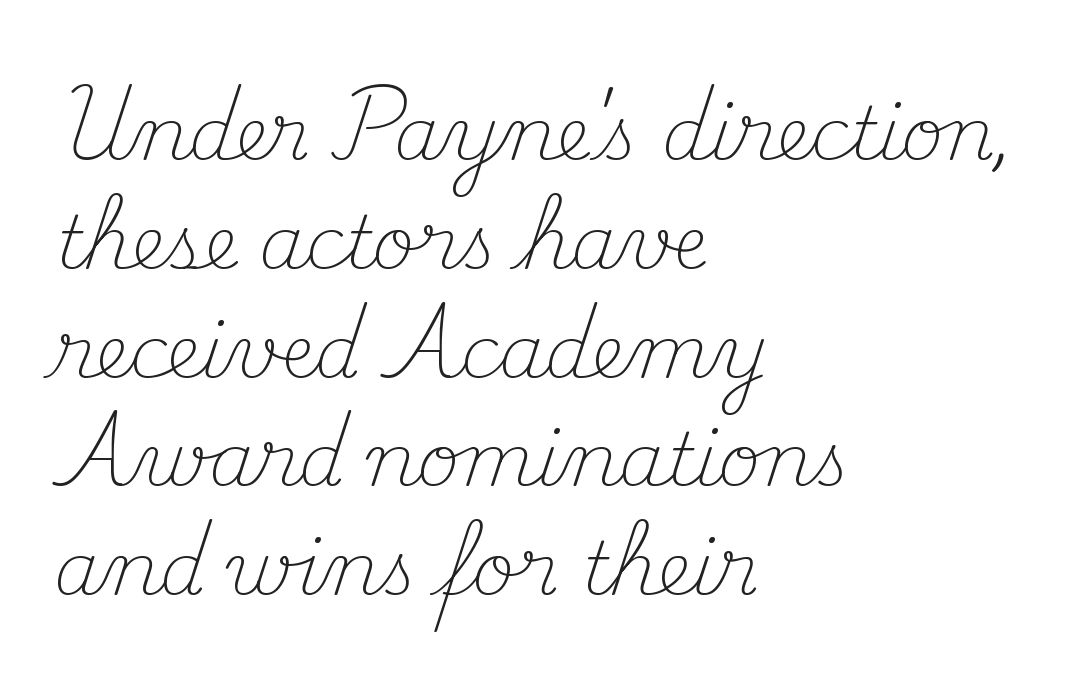
Q: Is the text bold? A: No.
Q: Is the text italic (slanted)? A: Yes.
Q: Is the typeface a serif or a sans-serif typeface? A: Serif.
Q: Is the text underlined? A: No.
Q: How is the paragraph aligned? A: Left-aligned.
Q: Is the spacing between letters normal or unusually wide? A: Normal.
Q: Is the spacing between lines tight, normal or loose? A: Normal.
Q: Width (condensed, normal, or wide)? A: Normal.
Q: Stroke contrast? A: Medium.
Q: x-height? A: Small.
Q: Monospaced? A: No.
